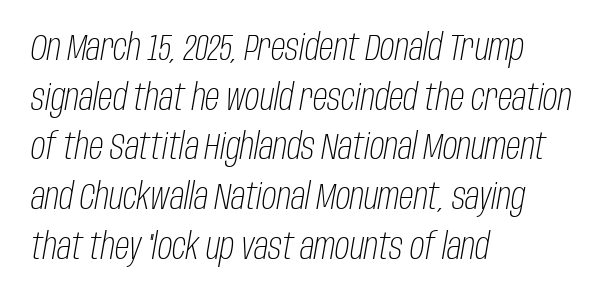
The gap between lines stays unmarked. The rag falls on the right side of this text block. The letters are slanted; this is an italic face. Vertical stems look standard width or narrower in stroke. Here the glyphs are tracked normally, forming tight word shapes.
